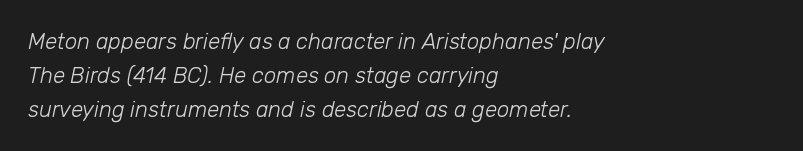
{"italic": "yes", "lean": "right", "slant_degrees": 12, "bold": "no", "underline": "no", "align": "left", "line_spacing": "normal", "line_spacing_ratio": 1.54, "letter_spacing": "normal", "letter_spacing_em": 0.0, "glyph_px": 22}
